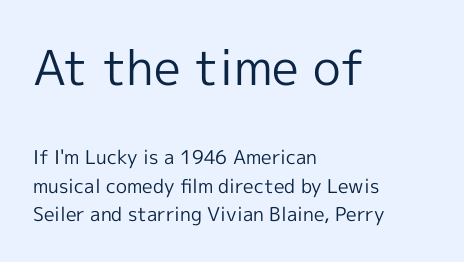
Classification — sans serif. The foot of each line stays bare and open. Reading top to bottom, the characters get smaller at the block break. The lines in this sample share a left origin and differ only in where they stop.
